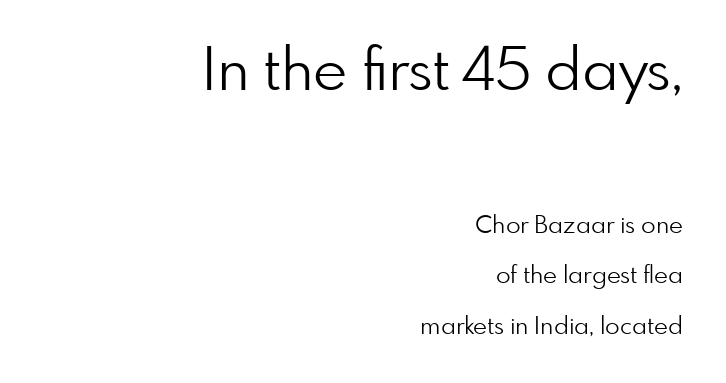
Compared with typical paragraphs, the rows here are farther apart. Observe the ordinary spacing: letters are neighbours, not strangers. Letterform terminals end flat and unadorned throughout the passage. Descenders are the only things crossing below the line. Think standard paragraph weight, or any step lighter than that.
